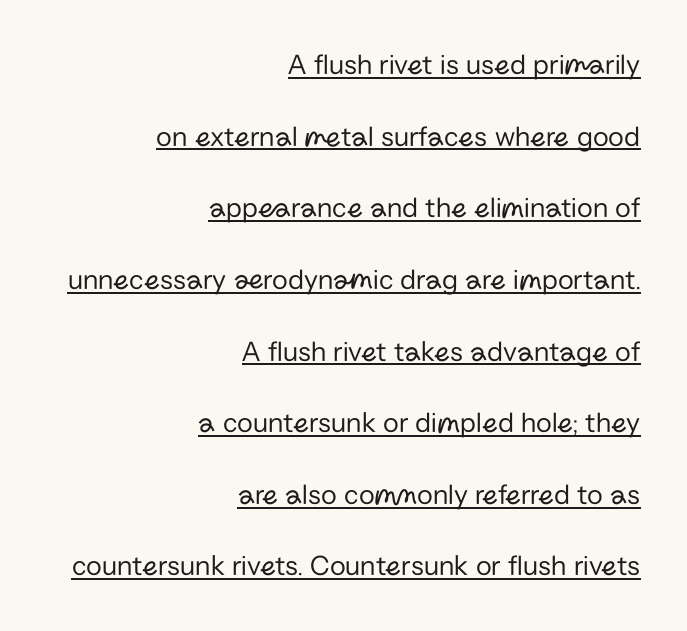
Q: Is the text bold? A: No.
Q: Is the text italic (slanted)? A: No, it is upright.
Q: Is the typeface a serif or a sans-serif typeface? A: Sans-serif.
Q: Is the text underlined? A: Yes.
Q: How is the paragraph aligned? A: Right-aligned.
Q: Is the spacing between letters normal or unusually wide? A: Normal.
Q: Is the spacing between lines tight, normal or loose? A: Loose.
Q: Width (condensed, normal, or wide)? A: Normal.
Q: Stroke contrast? A: Low.
Q: x-height? A: Medium.
Q: Monospaced? A: No.
